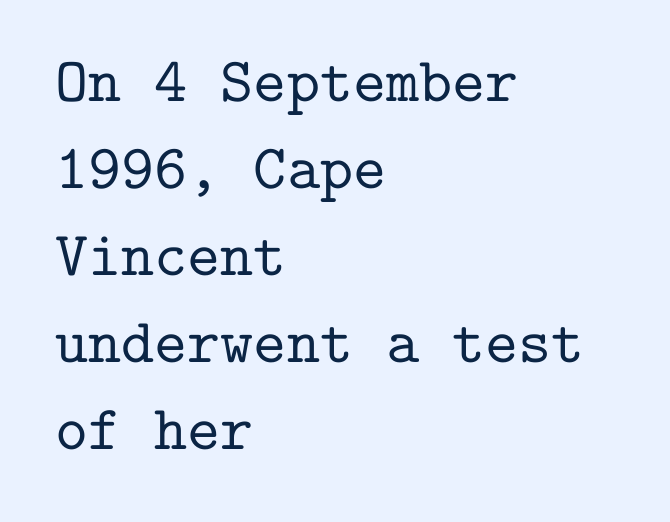
{"serif": "yes", "italic": "no", "width": "normal", "stroke_contrast": "low", "x_height": "medium", "monospaced": "yes", "underline": "no", "align": "left", "line_spacing": "normal", "line_spacing_ratio": 1.38, "letter_spacing": "normal", "letter_spacing_em": 0.0, "glyph_px": 63}
